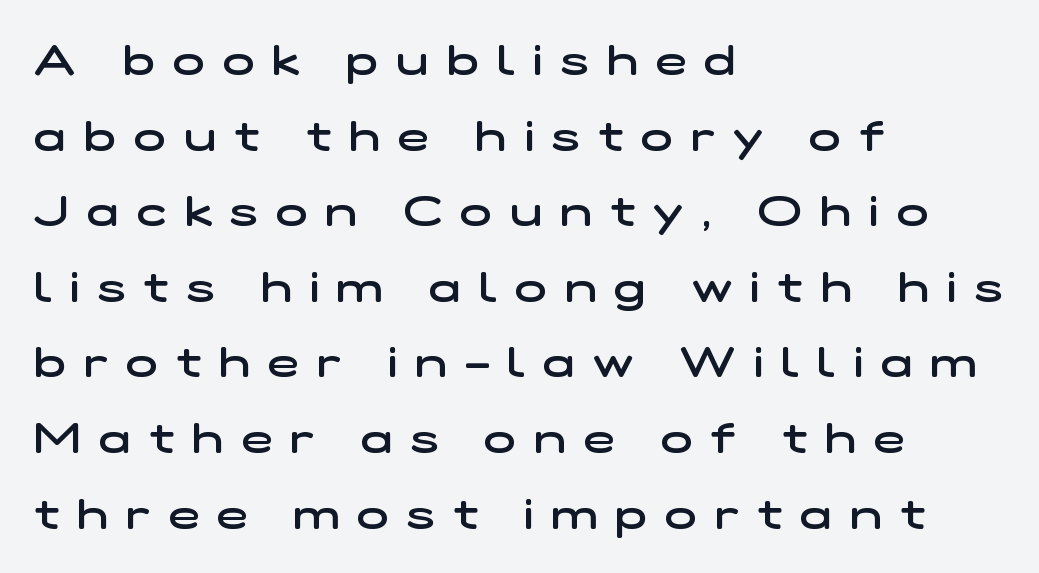
Q: Is the text bold? A: Semi-bold.
Q: Is the typeface a serif or a sans-serif typeface? A: Sans-serif.
Q: Is the text underlined? A: No.
Q: How is the paragraph aligned? A: Left-aligned.
Q: Is the spacing between letters normal or unusually wide? A: Unusually wide.
Q: Width (condensed, normal, or wide)? A: Wide.
Q: Stroke contrast? A: Low.
Q: x-height? A: Medium.
Q: Monospaced? A: No.
